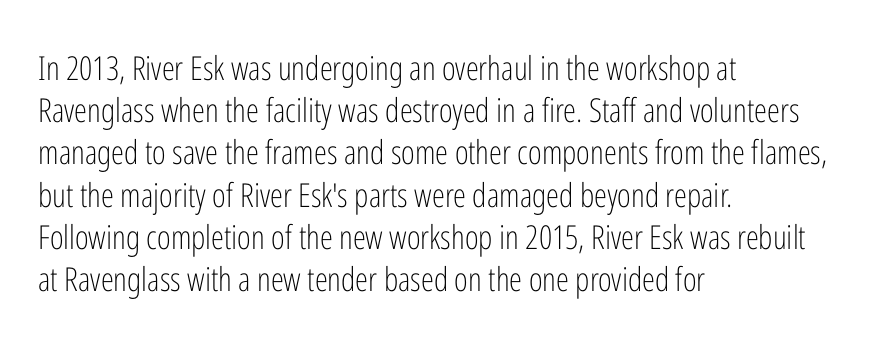
{"serif": "no", "italic": "no", "bold": "no", "weight": "light", "width": "condensed", "stroke_contrast": "low", "x_height": "medium", "monospaced": "no", "underline": "no", "align": "left", "line_spacing": "normal", "line_spacing_ratio": 1.28, "letter_spacing": "normal", "letter_spacing_em": 0.0, "glyph_px": 33}
